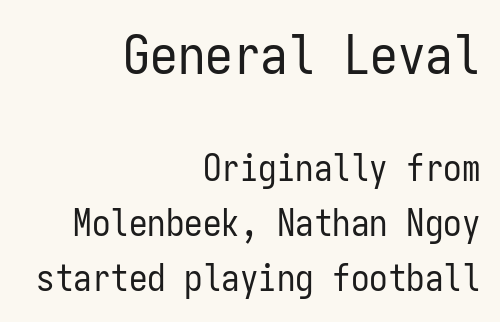
{"serif": "no", "italic": "no", "bold": "no", "weight": "regular", "width": "condensed", "stroke_contrast": "low", "x_height": "medium", "monospaced": "yes", "underline": "no", "align": "right", "line_spacing": "normal", "line_spacing_ratio": 1.48, "letter_spacing": "normal", "letter_spacing_em": 0.0, "larger_block": "first", "size_ratio": 1.49, "glyph_px": 55}
